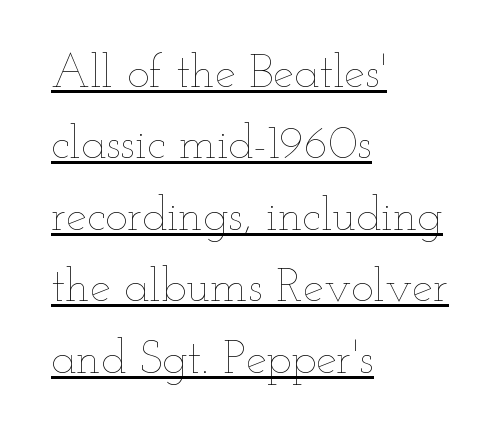
Q: Is the text bold? A: No.
Q: Is the text italic (slanted)? A: No, it is upright.
Q: Is the text underlined? A: Yes.
Q: How is the paragraph aligned? A: Left-aligned.
Q: Is the spacing between letters normal or unusually wide? A: Normal.
Q: Is the spacing between lines tight, normal or loose? A: Normal.
Q: Width (condensed, normal, or wide)? A: Wide.
Q: Stroke contrast? A: Low.
Q: x-height? A: Small.
Q: Monospaced? A: No.
